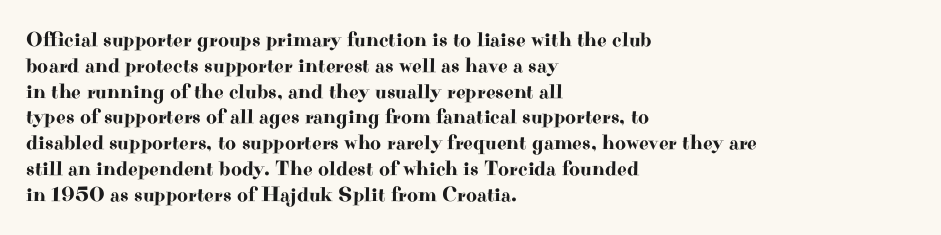
Underline: absent. This rendering uses left alignment, leaving the right contour irregular. A typesetter would mark this as roman, not italic. In terms of letterspacing, this is plain default setting.
